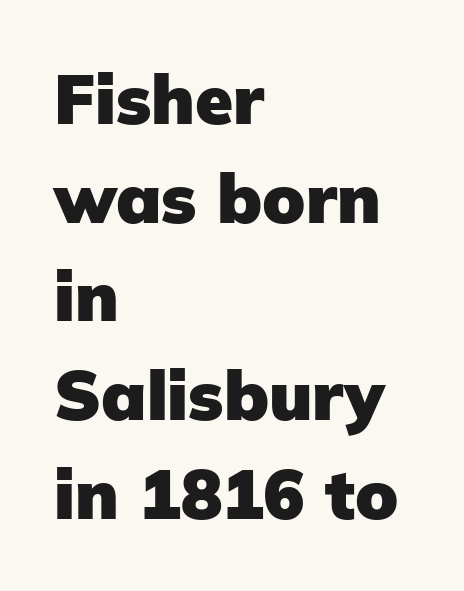
{"serif": "no", "italic": "no", "bold": "yes", "weight": "heavy", "width": "normal", "stroke_contrast": "low", "x_height": "medium", "monospaced": "no", "underline": "no", "align": "left", "line_spacing": "normal", "line_spacing_ratio": 1.43, "letter_spacing": "normal", "letter_spacing_em": 0.0, "glyph_px": 69}
